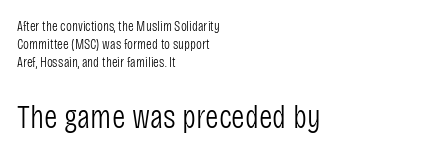
{"serif": "no", "italic": "no", "bold": "no", "weight": "light", "width": "condensed", "stroke_contrast": "low", "x_height": "large", "monospaced": "no", "underline": "no", "align": "left", "line_spacing": "normal", "line_spacing_ratio": 1.28, "letter_spacing": "normal", "letter_spacing_em": 0.0, "larger_block": "second", "size_ratio": 2.36, "glyph_px": 33}
